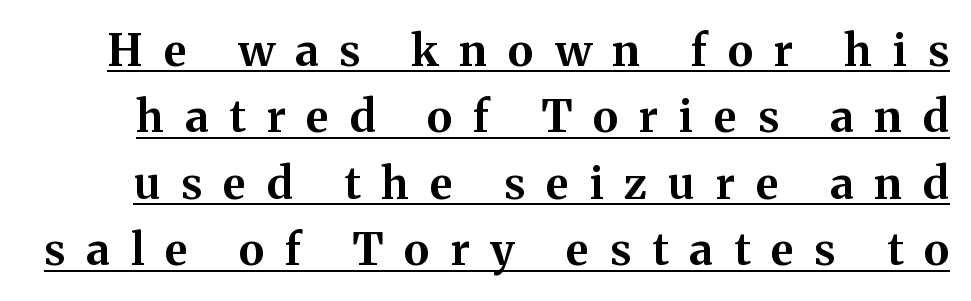
{"serif": "yes", "italic": "no", "bold": "yes", "weight": "bold", "width": "normal", "stroke_contrast": "medium", "x_height": "medium", "monospaced": "no", "underline": "yes", "line_spacing": "normal", "line_spacing_ratio": 1.51, "letter_spacing": "wide", "letter_spacing_em": 0.48, "glyph_px": 44}
